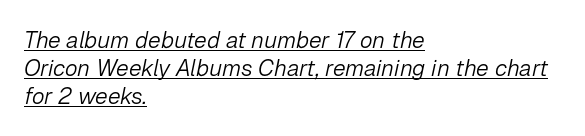
{"italic": "yes", "lean": "right", "slant_degrees": 12, "bold": "no", "underline": "yes", "align": "left", "line_spacing_ratio": 1.22, "letter_spacing": "normal", "letter_spacing_em": 0.0, "glyph_px": 23}
